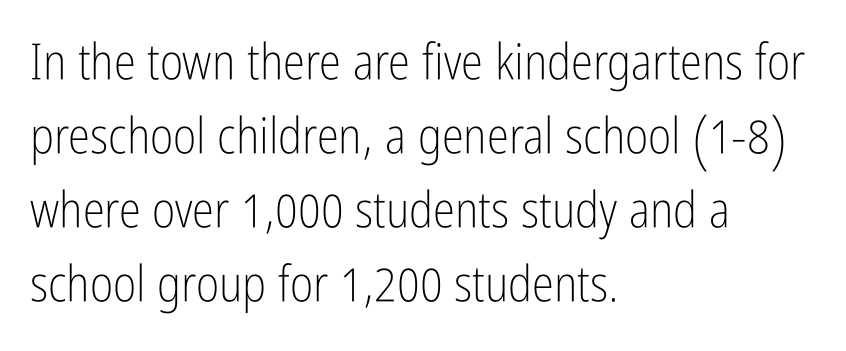
Q: Is the text bold? A: No.
Q: Is the text italic (slanted)? A: No, it is upright.
Q: Is the typeface a serif or a sans-serif typeface? A: Sans-serif.
Q: Is the text underlined? A: No.
Q: How is the paragraph aligned? A: Left-aligned.
Q: Is the spacing between letters normal or unusually wide? A: Normal.
Q: Is the spacing between lines tight, normal or loose? A: Normal.
Q: Width (condensed, normal, or wide)? A: Condensed.
Q: Stroke contrast? A: Low.
Q: x-height? A: Medium.
Q: Monospaced? A: No.
